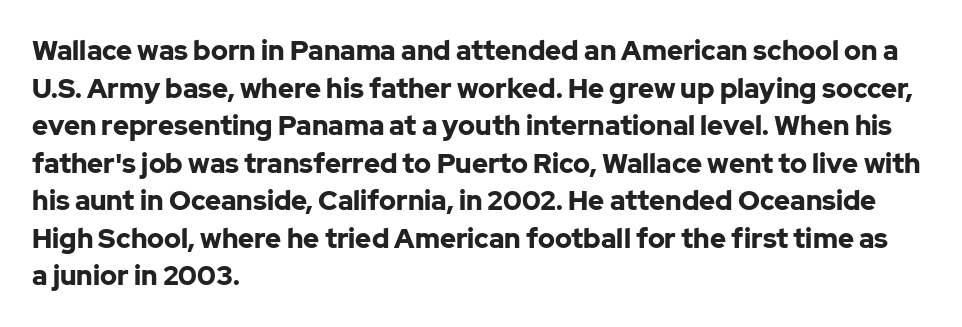
{"italic": "no", "bold": "yes", "underline": "no", "align": "left", "line_spacing": "normal", "line_spacing_ratio": 1.39, "letter_spacing": "normal", "letter_spacing_em": 0.0, "glyph_px": 27}
